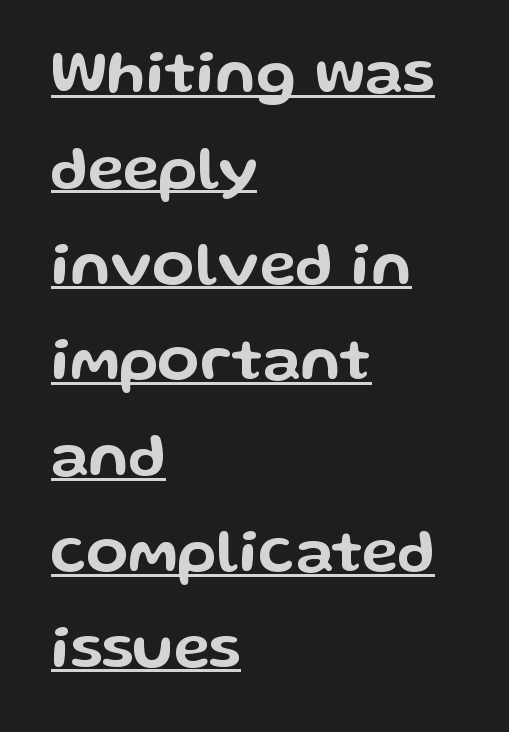
The image shows 61 px wide sans-serif type, upright; set left-aligned, normal line spacing (1.57x), normal letter spacing, underlined; low stroke contrast and a medium x-height.
